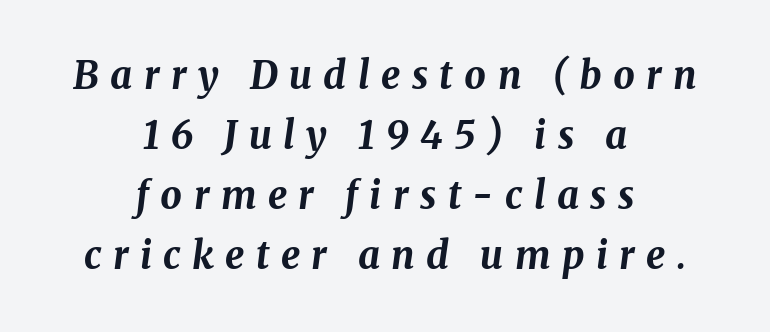
The image shows 38 px bold type, italic (leaning right); set centered, normal line spacing (1.58x), unusually wide letter spacing (+0.3 em), not underlined; medium stroke contrast and a medium x-height.
